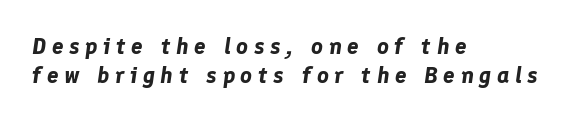
The glyphs look as if they've been sheared to an angle. The area under the type is left untouched. The face used here has the dense, thick strokes of a bold. Typeset ragged right — the left edge is the straight one. The tracking jumps out immediately: characters are airy and widely separated. Compared with typical paragraphs, the rows here are spaced about the same.
